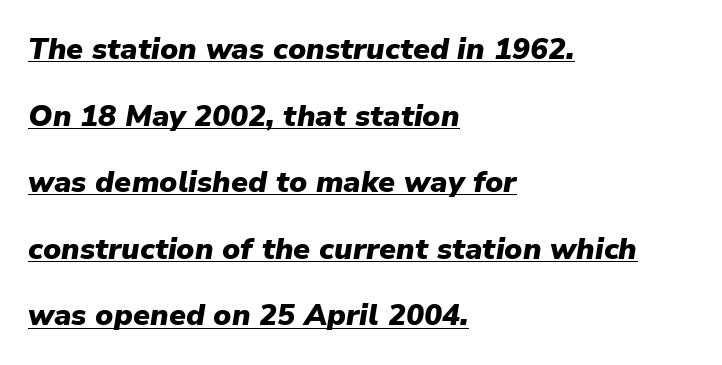
Q: Is the text bold? A: Yes.
Q: Is the text italic (slanted)? A: Yes, it leans right by about 9 degrees.
Q: Is the text underlined? A: Yes.
Q: How is the paragraph aligned? A: Left-aligned.
Q: Is the spacing between letters normal or unusually wide? A: Normal.
Q: Is the spacing between lines tight, normal or loose? A: Loose.
Q: Width (condensed, normal, or wide)? A: Normal.
Q: Stroke contrast? A: Low.
Q: x-height? A: Medium.
Q: Monospaced? A: No.
